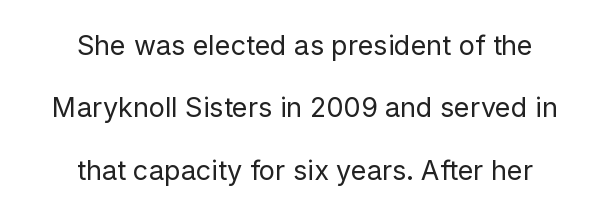
{"italic": "no", "bold": "no", "underline": "no", "align": "center", "line_spacing": "loose", "line_spacing_ratio": 2.31, "letter_spacing": "normal", "letter_spacing_em": 0.0, "glyph_px": 27}
